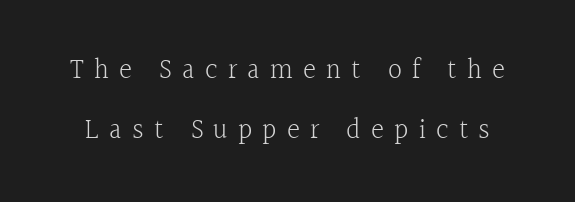
Q: Is the text bold? A: No.
Q: Is the text italic (slanted)? A: No, it is upright.
Q: Is the typeface a serif or a sans-serif typeface? A: Serif.
Q: Is the text underlined? A: No.
Q: Is the spacing between letters normal or unusually wide? A: Unusually wide.
Q: Is the spacing between lines tight, normal or loose? A: Loose.
Q: Width (condensed, normal, or wide)? A: Normal.
Q: x-height? A: Medium.
Q: Monospaced? A: No.
